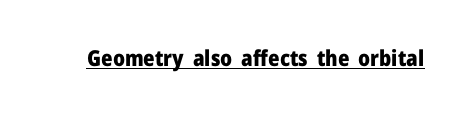
Q: Is the text bold? A: Yes.
Q: Is the text italic (slanted)? A: No, it is upright.
Q: Is the text underlined? A: Yes.
Q: Is the spacing between letters normal or unusually wide? A: Normal.
